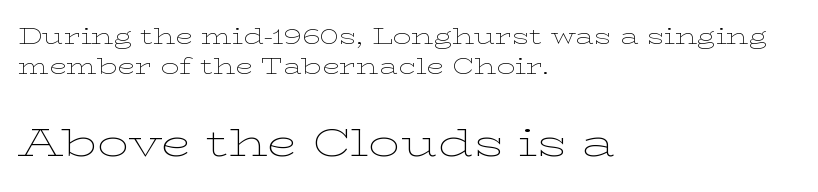
The image shows 40 px thin, wide serif type, upright; set left-aligned, normal line spacing (1.31x), normal letter spacing, not underlined; the second (bottom) block is 1.74x larger; low stroke contrast and a medium x-height.
